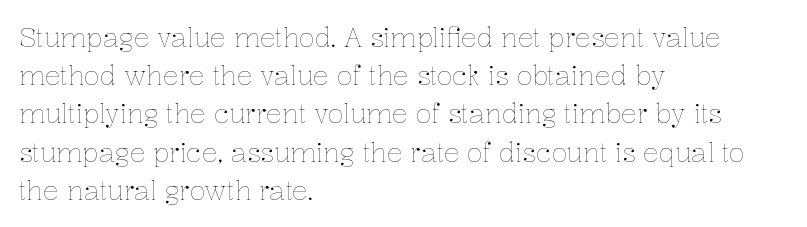
The image shows 26 px text type, upright; set left-aligned, normal line spacing (1.47x), normal letter spacing, not underlined.
